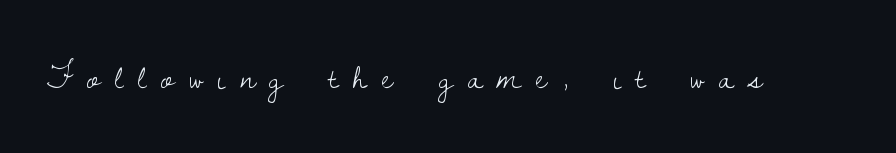
Inter-character spacing is expanded well beyond the font's built-in metrics. Examine the stroke ends and you'll spot serifs. Weight class: somewhere from thin through regular. These lines are rendered in a variable-pitch font.
